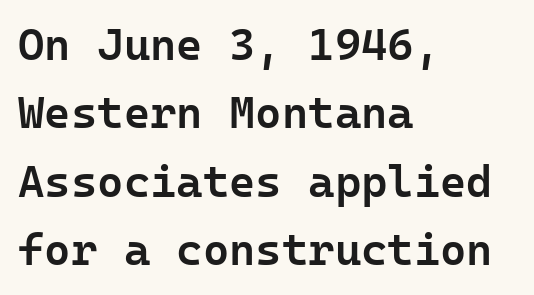
Descenders hang freely into open space. Every stem runs plumb, perpendicular to the baseline. Nope, no serifs anywhere on these letters. On the weight axis this lands at semibold, roughly 600.
